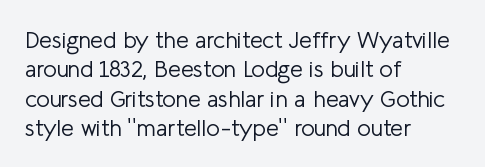
It's the straight-up-and-down kind of type. The face used here is rendered with its standard letterfit. The setting favours the left margin, as ordinary paragraphs usually do. This is not heavy type; no bold has been used. Interline gaps are of average width in this sample.
